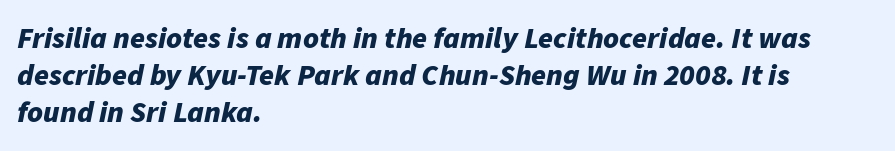
Q: Is the text bold? A: Yes.
Q: Is the text italic (slanted)? A: Yes, it leans right by about 11 degrees.
Q: Is the text underlined? A: No.
Q: How is the paragraph aligned? A: Left-aligned.
Q: Is the spacing between letters normal or unusually wide? A: Normal.
Q: Width (condensed, normal, or wide)? A: Normal.
Q: Stroke contrast? A: Low.
Q: x-height? A: Medium.
Q: Monospaced? A: No.
